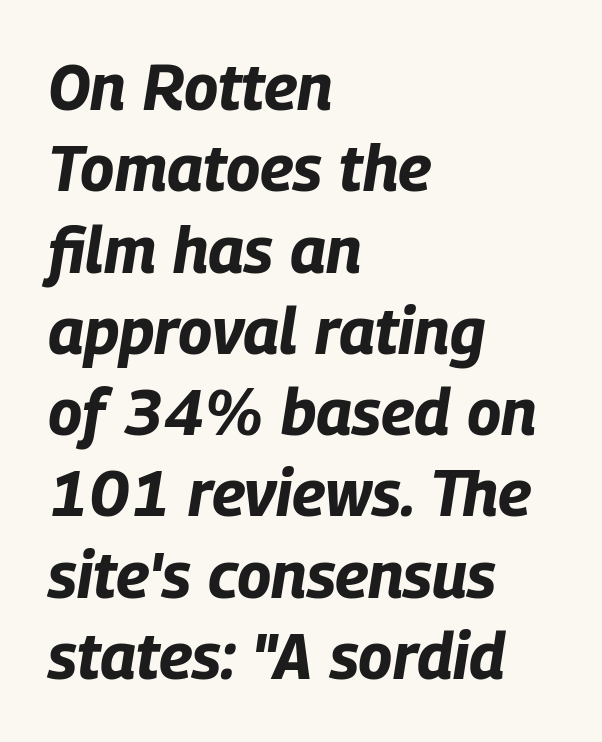
{"italic": "yes", "lean": "right", "slant_degrees": 9, "bold": "yes", "weight": "bold", "width": "condensed", "stroke_contrast": "low", "x_height": "large", "monospaced": "no", "underline": "no", "align": "left", "line_spacing": "normal", "line_spacing_ratio": 1.27, "letter_spacing": "normal", "letter_spacing_em": 0.0, "glyph_px": 64}
